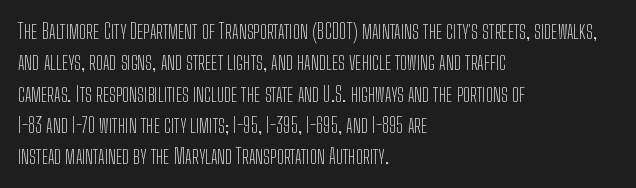
{"italic": "no", "bold": "no", "underline": "no", "align": "left", "line_spacing": "normal", "line_spacing_ratio": 1.49, "letter_spacing": "normal", "letter_spacing_em": 0.0, "glyph_px": 21}
